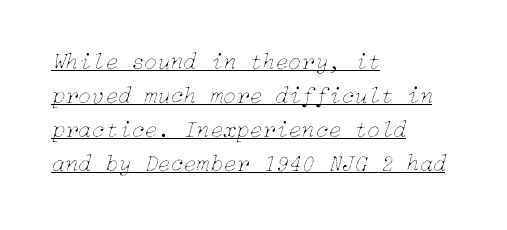
Honestly, the letter spacing is just normal — you wouldn't notice it. Caption: lettering with a line underneath. Bold? No — there's no thickening of the strokes. Italic? Definitely — the glyphs are oblique. Typeset ragged right — the left edge is the straight one. What's the leading like? Ordinary, nothing unusual.
